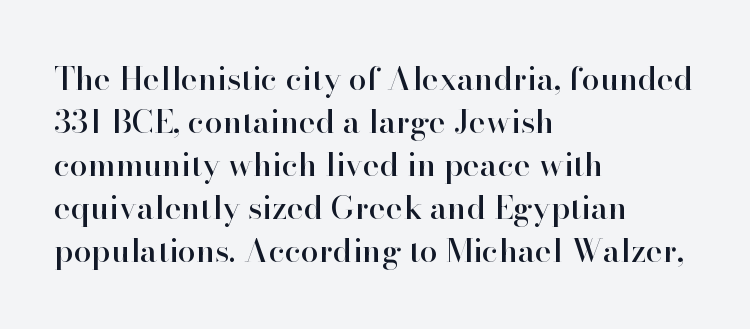
The image shows 32 px serif type, upright; set left-aligned, normal line spacing (1.34x), normal letter spacing, not underlined; high stroke contrast and a small x-height.
